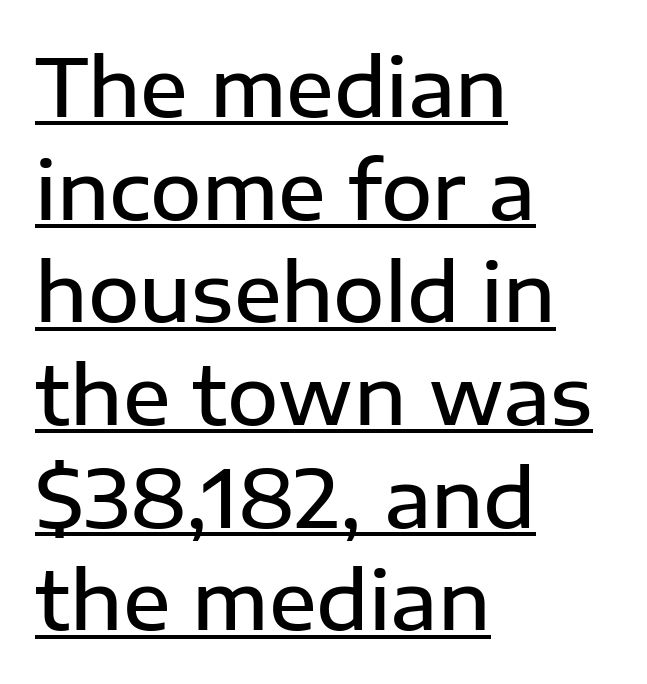
The image shows 79 px semibold sans-serif type, upright; set left-aligned, normal line spacing (1.3x), normal letter spacing, underlined; low stroke contrast and a medium x-height.
